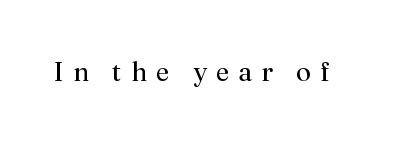
Q: Is the text bold? A: No.
Q: Is the text italic (slanted)? A: No, it is upright.
Q: Is the text underlined? A: No.
Q: Is the spacing between letters normal or unusually wide? A: Unusually wide.
